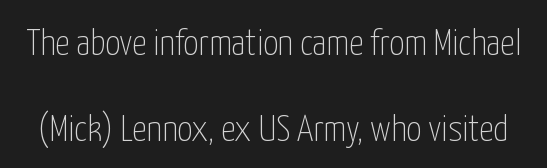
The image shows 37 px thin, condensed sans-serif type, upright; set loose line spacing (2.33x), normal letter spacing, not underlined; low stroke contrast and a medium x-height.
